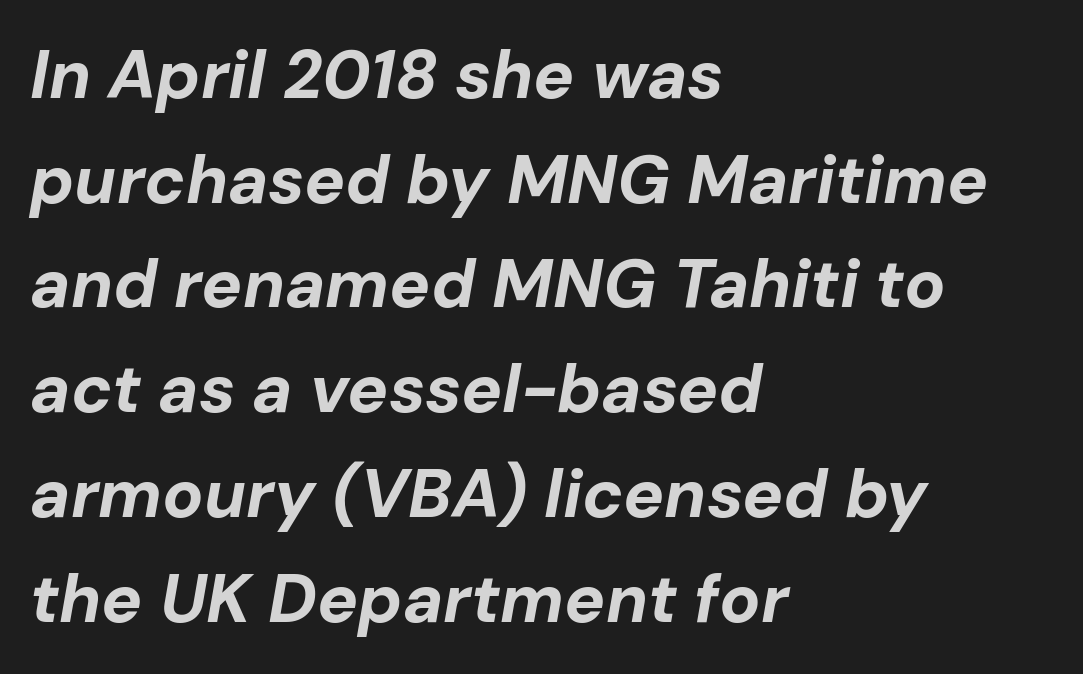
The image shows 68 px bold type, italic (leaning right); set left-aligned, normal line spacing (1.54x), normal letter spacing, not underlined; low stroke contrast and a medium x-height.
